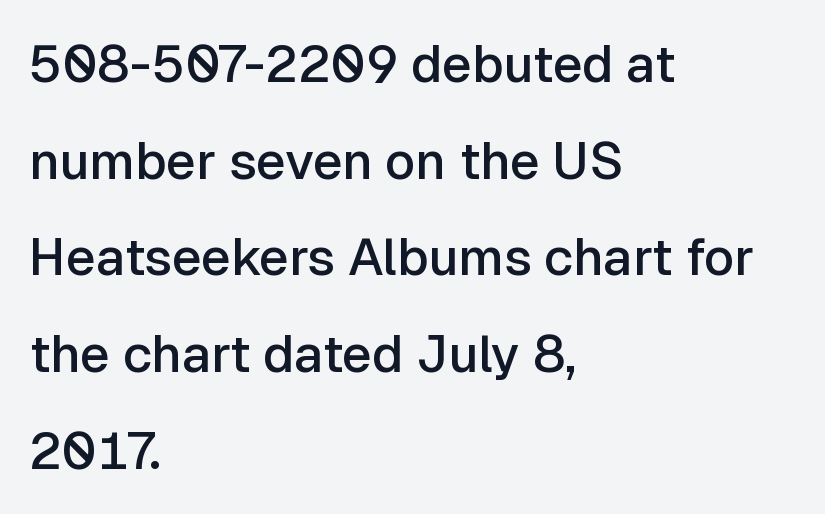
The image shows 52 px semibold sans-serif type, upright; set left-aligned, line spacing 1.86x, normal letter spacing, not underlined; low stroke contrast and a medium x-height.
